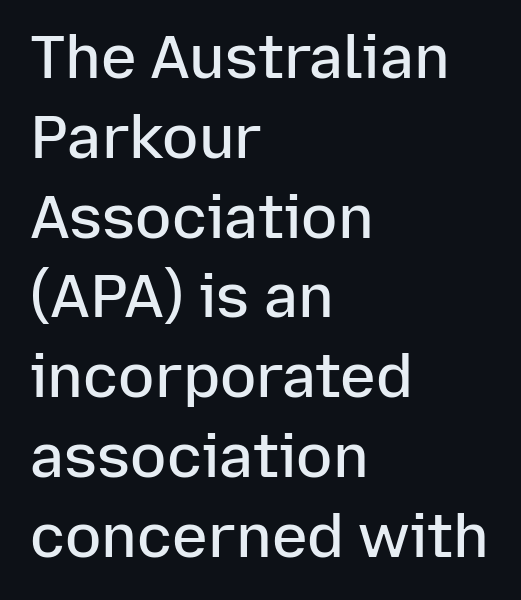
The rendering uses natural spacing where letterforms have individual widths. The passage shown is not underscored anywhere. Weight check: semibold — heavier than regular, not quite bold. Nope, no serifs anywhere on these letters.
